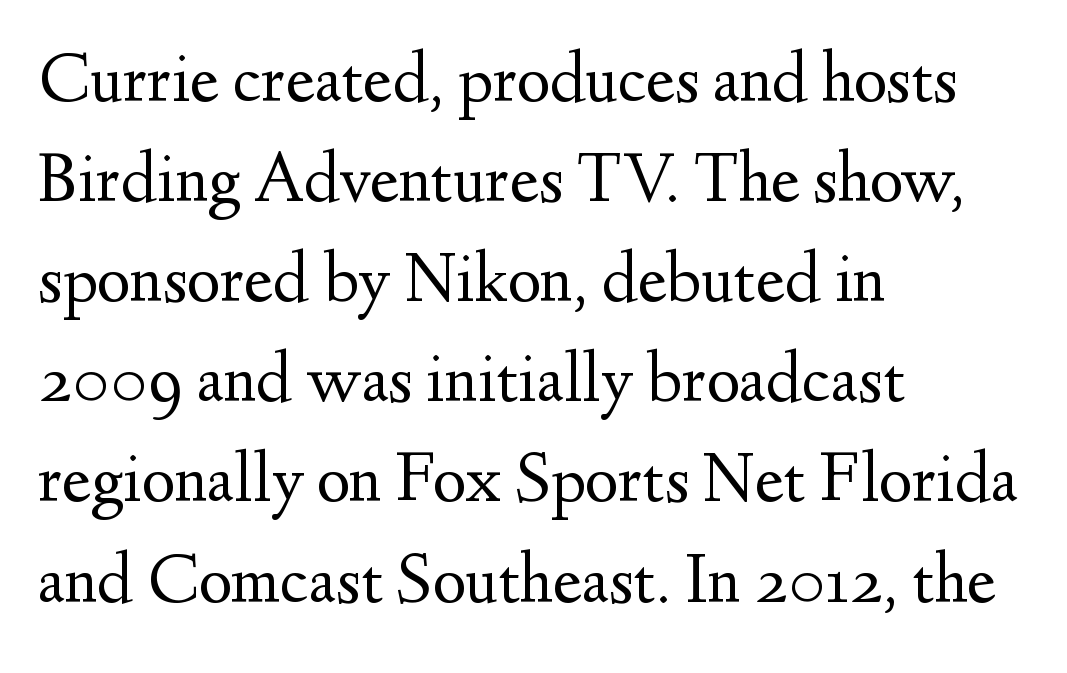
Q: Is the text bold? A: No.
Q: Is the text italic (slanted)? A: No, it is upright.
Q: Is the typeface a serif or a sans-serif typeface? A: Serif.
Q: Is the text underlined? A: No.
Q: How is the paragraph aligned? A: Left-aligned.
Q: Is the spacing between letters normal or unusually wide? A: Normal.
Q: Is the spacing between lines tight, normal or loose? A: Normal.
Q: Width (condensed, normal, or wide)? A: Normal.
Q: Stroke contrast? A: Medium.
Q: x-height? A: Small.
Q: Monospaced? A: No.
